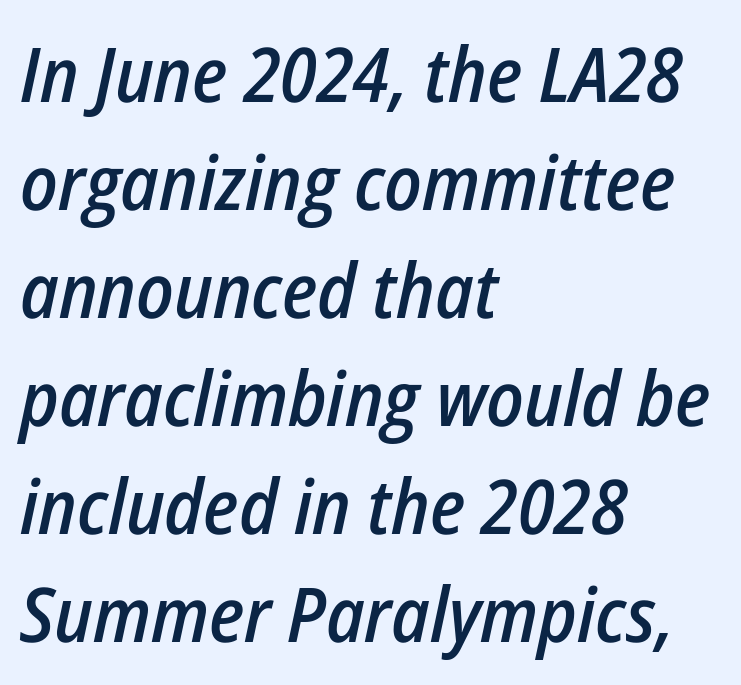
The image shows 76 px semibold, condensed type, italic (leaning right); set left-aligned, normal line spacing (1.42x), normal letter spacing, not underlined; low stroke contrast and a medium x-height.
